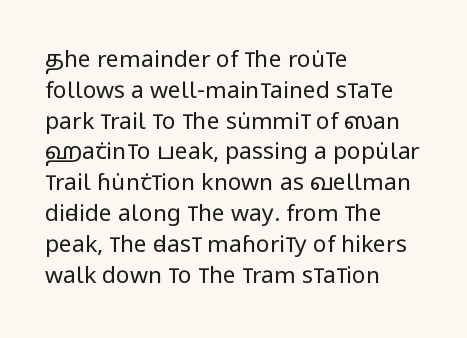
{"italic": "no", "bold": "no", "underline": "no", "align": "left", "line_spacing": "normal", "line_spacing_ratio": 1.34, "letter_spacing": "normal", "letter_spacing_em": 0.0, "glyph_px": 23}
